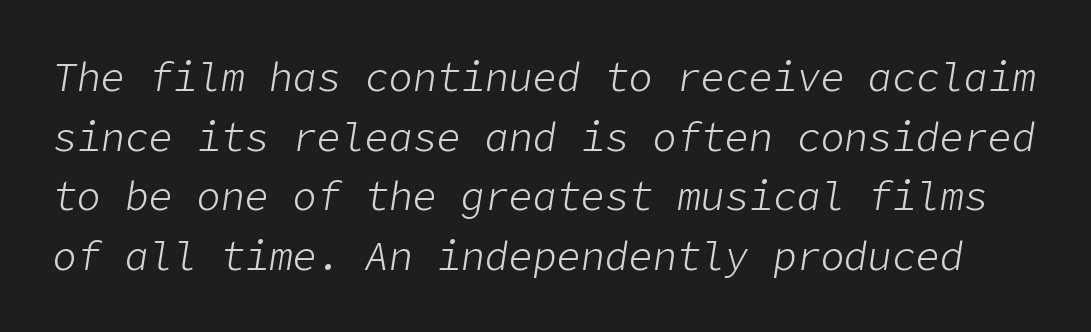
{"italic": "yes", "lean": "right", "slant_degrees": 9, "bold": "no", "weight": "light", "width": "normal", "stroke_contrast": "low", "x_height": "medium", "underline": "no", "line_spacing": "normal", "line_spacing_ratio": 1.49, "letter_spacing": "normal", "letter_spacing_em": 0.0, "glyph_px": 40}
